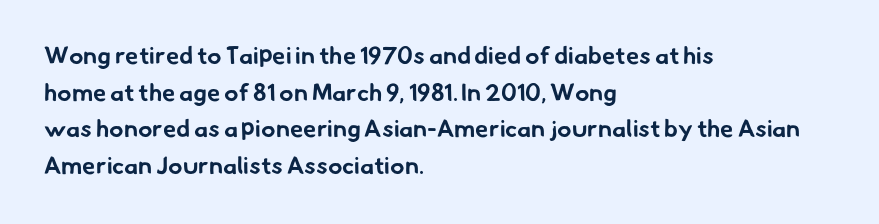
The image shows 24 px bold type; set left-aligned, normal line spacing (1.53x), normal letter spacing, not underlined.
